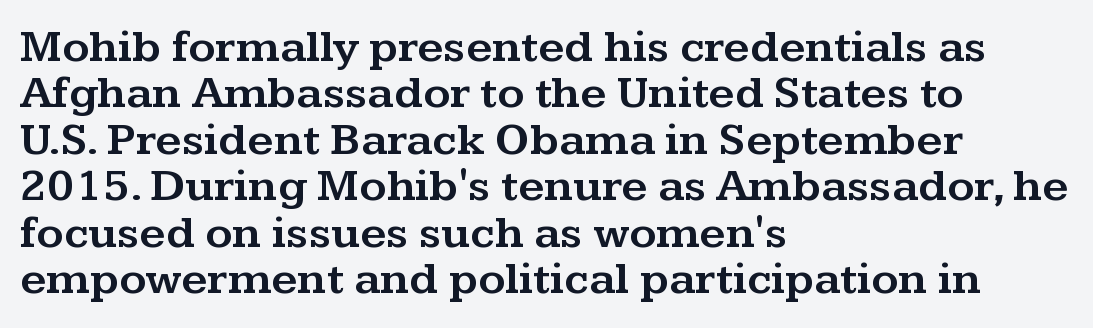
Does extra space separate the letters? No, they use regular spacing. This sample is left-justified, so line endings fall wherever the words run out. Each letter's strokes conclude with small projecting serifs. No word sits above an underline.
